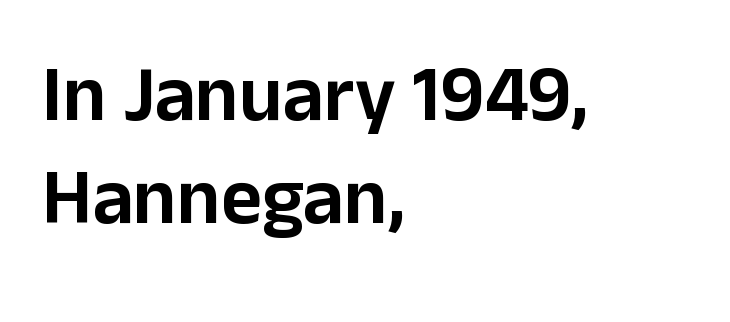
The lines are quadded left. Here the glyphs are tracked normally, forming tight word shapes. Does the type have serifs? No, each stem ends abruptly. Plain, unruled lines of type. Character widths vary here, with narrow letters taking less room than wide ones.
